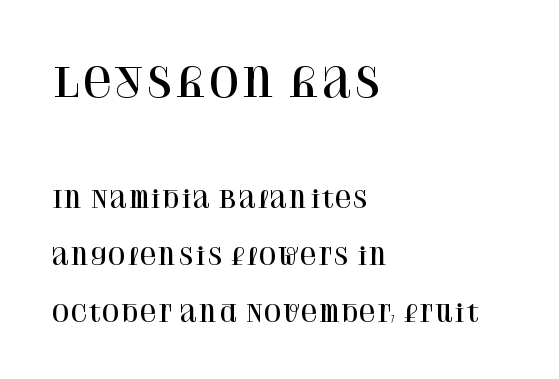
Casual observation: everything's shoved over to the left. The rendering uses natural spacing where letterforms have individual widths. Honestly, there is no underline to notice here at all. This is serif lettering, the kind often seen in printed books. When letters stand straight like this, we call the style roman or upright.
